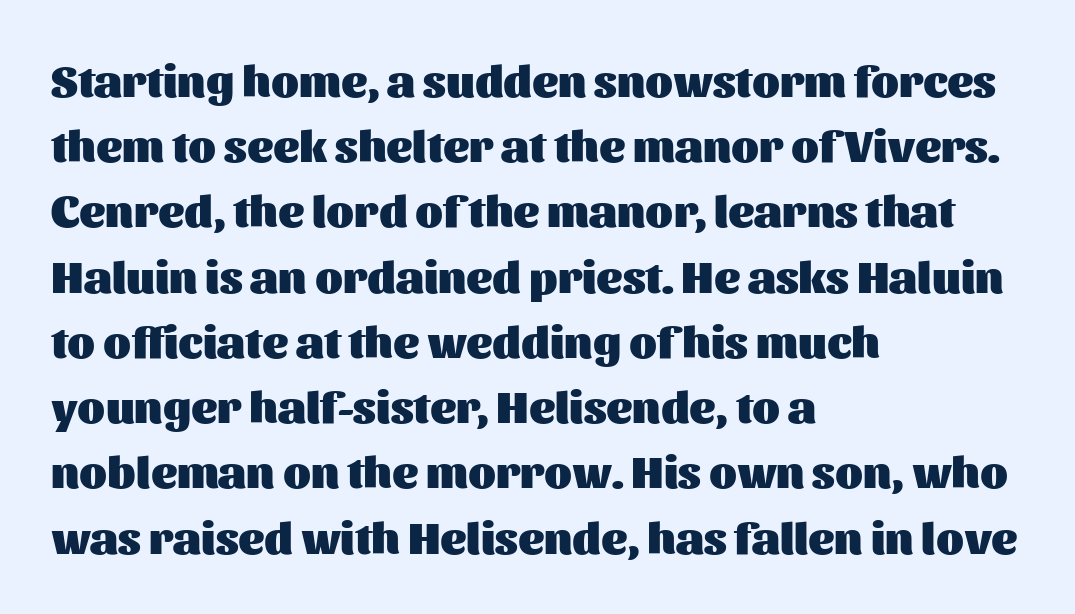
The image shows 45 px heavy sans-serif type, upright; set left-aligned, normal line spacing (1.45x), normal letter spacing, not underlined; medium stroke contrast and a medium x-height.
